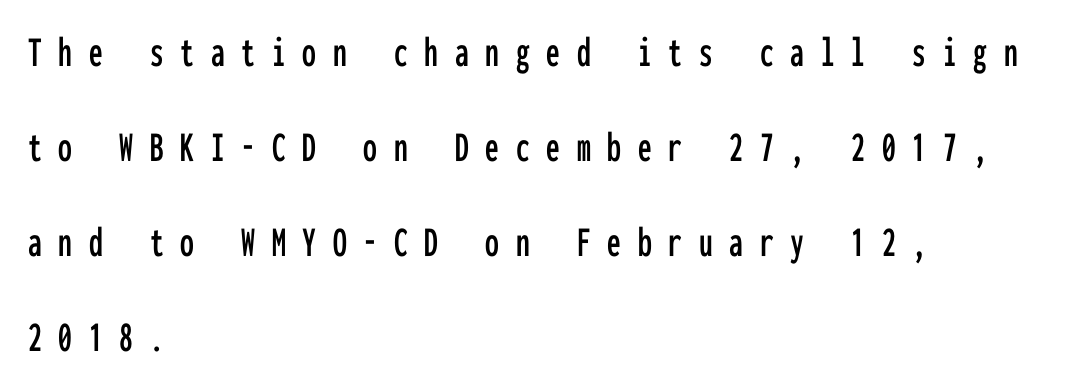
Q: Is the text italic (slanted)? A: No, it is upright.
Q: Is the typeface a serif or a sans-serif typeface? A: Sans-serif.
Q: Is the text underlined? A: No.
Q: How is the paragraph aligned? A: Left-aligned.
Q: Is the spacing between letters normal or unusually wide? A: Unusually wide.
Q: Is the spacing between lines tight, normal or loose? A: Loose.
Q: Width (condensed, normal, or wide)? A: Condensed.
Q: Stroke contrast? A: Low.
Q: x-height? A: Medium.
Q: Monospaced? A: Yes.
